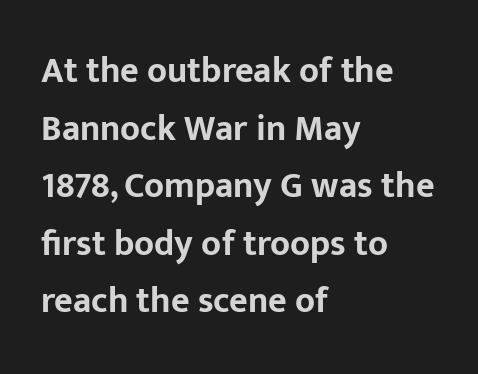
This sample keeps an unexceptional amount of space between lines. Each row of text sits above clean, open space. What kind of face is this? One without serifs — a sans. Italic: no, the glyphs are upright roman. Summary of weight: heavy, a full bold.
